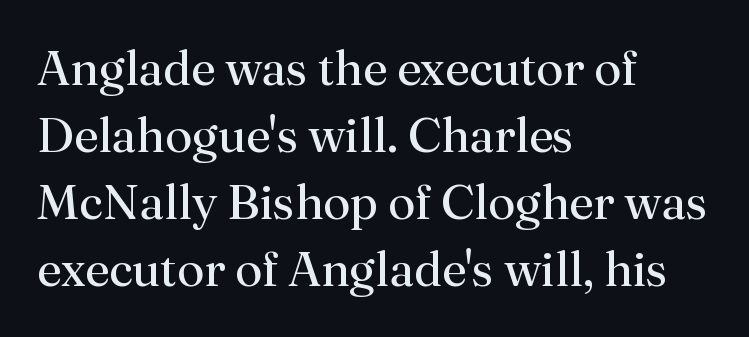
Character widths vary here, with narrow letters taking less room than wide ones. What stands out about the letter spacing? Nothing — it is the standard amount. The strokes are not fattened; the text isn't bold. Descenders hang freely into open space. The typography opts for an upright posture over an oblique one.
